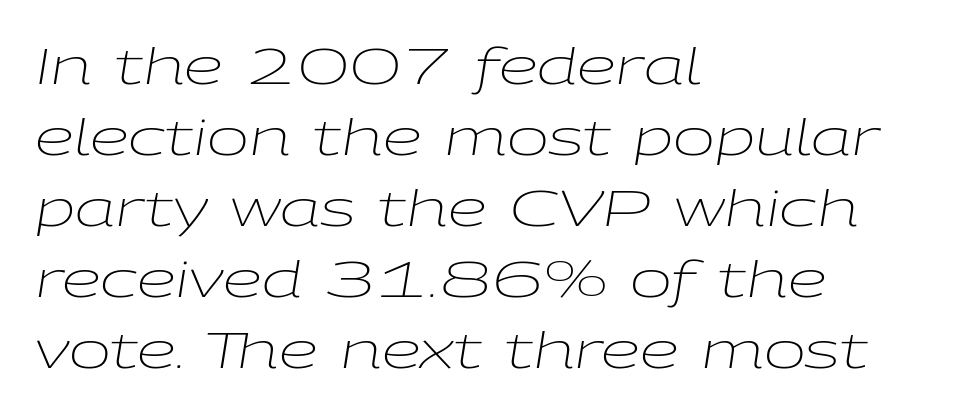
Which margin do the lines hug? The left one — the right edge is uneven. The space directly below the letters is spotless. Normally led — the rows are evenly, conventionally spaced. Italic? Definitely — the glyphs are oblique.
